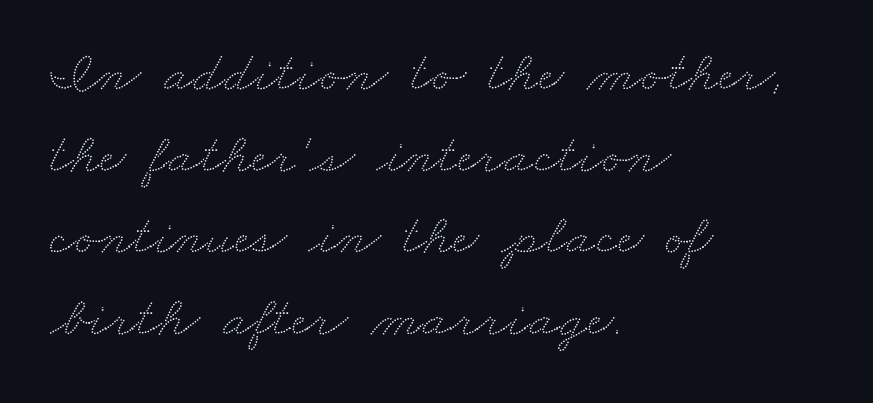
Q: Is the text underlined? A: No.
Q: How is the paragraph aligned? A: Left-aligned.
Q: Is the spacing between letters normal or unusually wide? A: Normal.
Q: Is the spacing between lines tight, normal or loose? A: Normal.
Q: Width (condensed, normal, or wide)? A: Wide.
Q: Stroke contrast? A: Low.
Q: x-height? A: Small.
Q: Monospaced? A: No.
